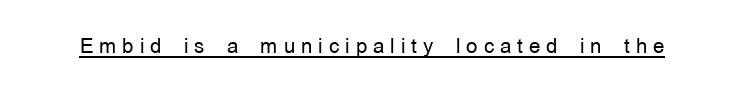
The image shows 20 px text type, upright; set unusually wide letter spacing (+0.3 em), underlined.
